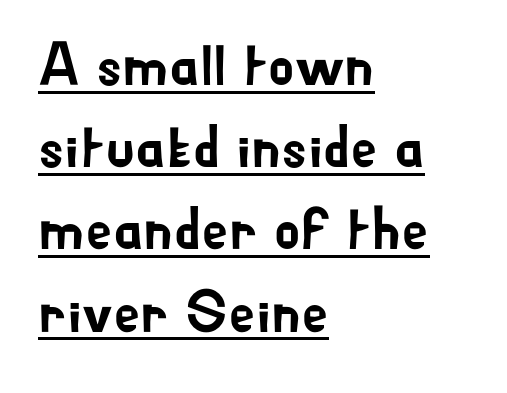
Q: Is the text italic (slanted)? A: No, it is upright.
Q: Is the typeface a serif or a sans-serif typeface? A: Sans-serif.
Q: Is the text underlined? A: Yes.
Q: How is the paragraph aligned? A: Left-aligned.
Q: Is the spacing between letters normal or unusually wide? A: Normal.
Q: Is the spacing between lines tight, normal or loose? A: Normal.
Q: Width (condensed, normal, or wide)? A: Normal.
Q: Stroke contrast? A: Low.
Q: x-height? A: Small.
Q: Monospaced? A: No.
